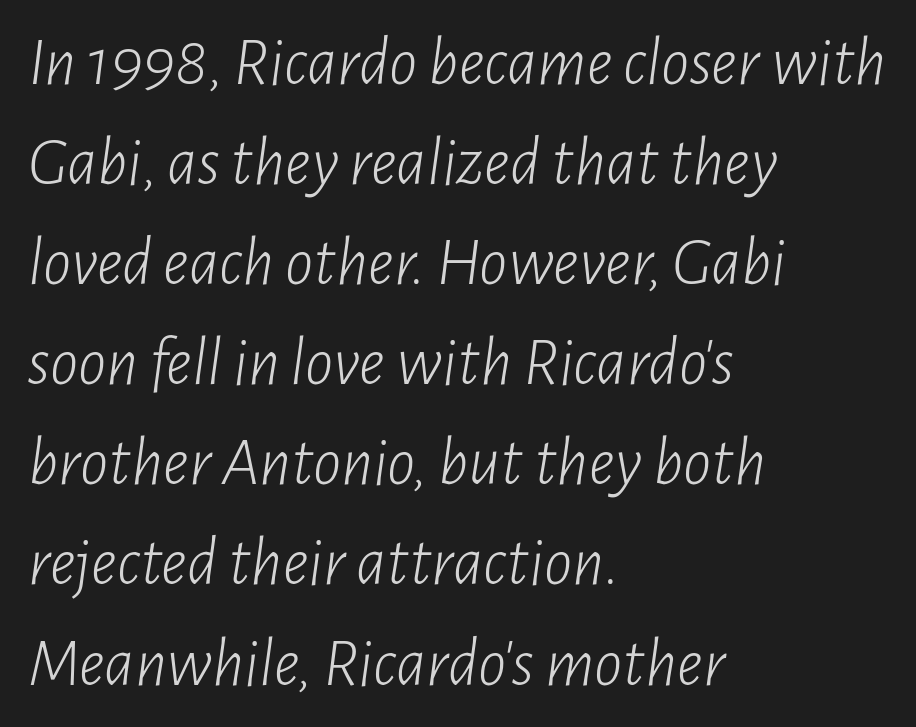
Q: Is the text bold? A: No.
Q: Is the text italic (slanted)? A: Yes, it leans right by about 7 degrees.
Q: Is the text underlined? A: No.
Q: How is the paragraph aligned? A: Left-aligned.
Q: Is the spacing between letters normal or unusually wide? A: Normal.
Q: Is the spacing between lines tight, normal or loose? A: Normal.
Q: Width (condensed, normal, or wide)? A: Condensed.
Q: Stroke contrast? A: Low.
Q: x-height? A: Medium.
Q: Monospaced? A: No.
